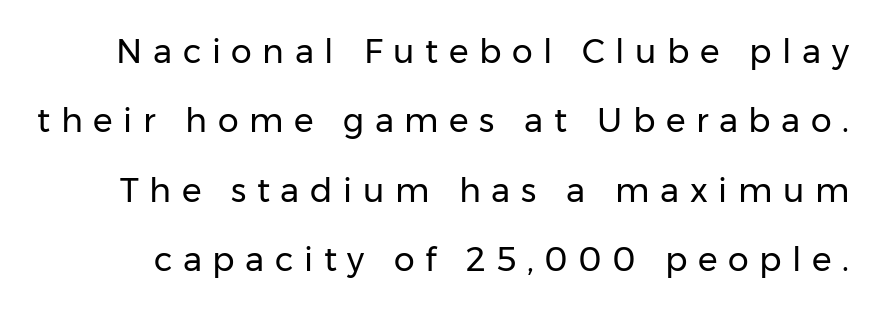
The image shows 33 px regular-weight sans-serif type, upright; set loose line spacing (2.1x), unusually wide letter spacing (+0.32 em), not underlined; low stroke contrast and a medium x-height.
